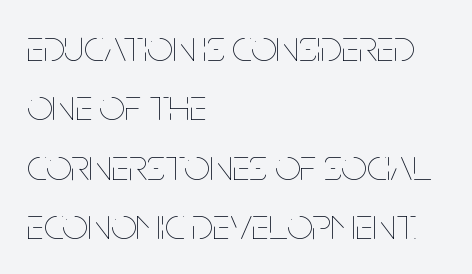
{"italic": "no", "bold": "no", "weight": "thin", "width": "condensed", "stroke_contrast": "low", "x_height": "large", "monospaced": "no", "underline": "no", "align": "left", "line_spacing": "normal", "line_spacing_ratio": 1.32, "letter_spacing": "normal", "letter_spacing_em": 0.0, "glyph_px": 45}
